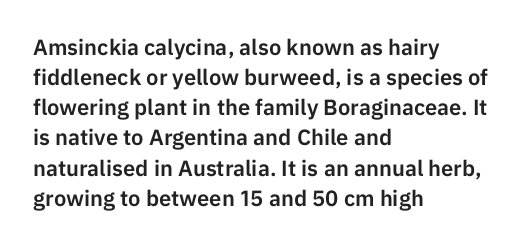
Q: Is the text italic (slanted)? A: No, it is upright.
Q: Is the text underlined? A: No.
Q: How is the paragraph aligned? A: Left-aligned.
Q: Is the spacing between letters normal or unusually wide? A: Normal.
Q: Is the spacing between lines tight, normal or loose? A: Normal.
